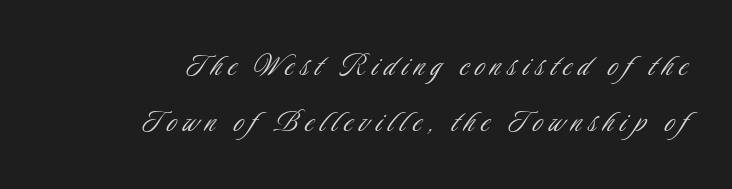
In terms of leading, this rendering sits right in the middle. The gap between lines stays unmarked. Font category for this specimen: sans-serif.
